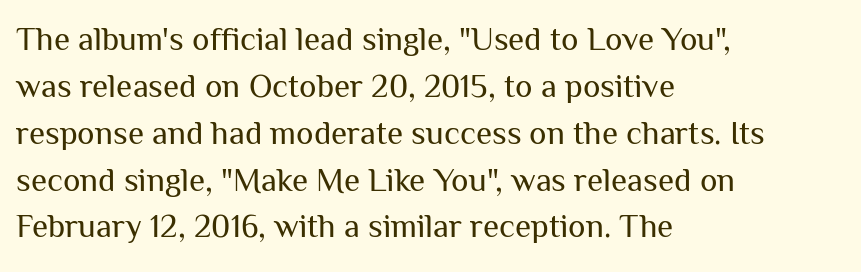
Students, note that the glyphs here touch the page at normal intervals. No letter is thick-stroked: the sample isn't bold. The rows are spaced the way most documents space them. The passage shown is typeset with a sans-serif family. The axis of the letterforms is exactly vertical. Left-aligned paragraph, ragged on the right.
